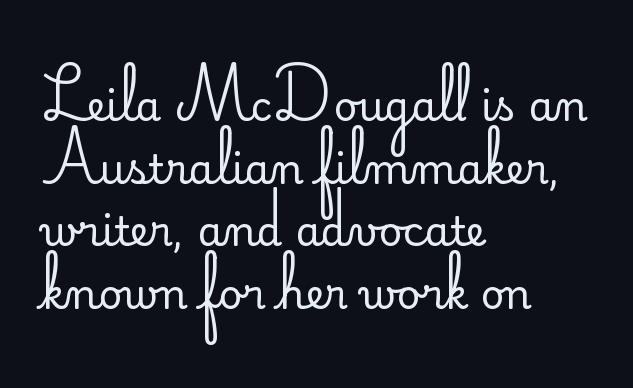
Q: Is the text bold? A: No.
Q: Is the text italic (slanted)? A: No, it is upright.
Q: Is the typeface a serif or a sans-serif typeface? A: Sans-serif.
Q: Is the text underlined? A: No.
Q: How is the paragraph aligned? A: Left-aligned.
Q: Is the spacing between letters normal or unusually wide? A: Normal.
Q: Is the spacing between lines tight, normal or loose? A: Normal.
Q: Width (condensed, normal, or wide)? A: Normal.
Q: Stroke contrast? A: Low.
Q: x-height? A: Small.
Q: Monospaced? A: No.
